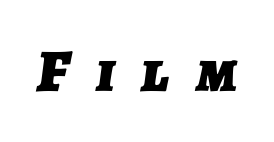
Q: Is the text bold? A: Yes.
Q: Is the typeface a serif or a sans-serif typeface? A: Sans-serif.
Q: Is the text underlined? A: No.
Q: Is the spacing between letters normal or unusually wide? A: Unusually wide.
Q: Width (condensed, normal, or wide)? A: Normal.
Q: Stroke contrast? A: Low.
Q: x-height? A: Medium.
Q: Monospaced? A: No.
